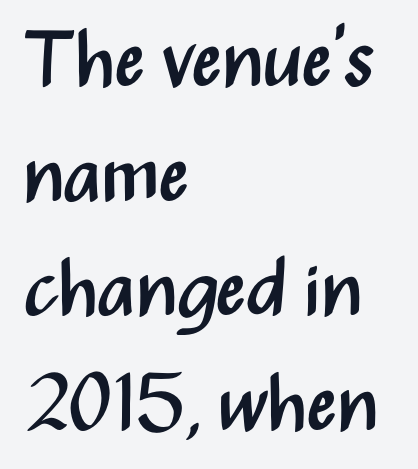
Q: Is the text bold? A: No.
Q: Is the text italic (slanted)? A: No, it is upright.
Q: Is the typeface a serif or a sans-serif typeface? A: Sans-serif.
Q: Is the text underlined? A: No.
Q: How is the paragraph aligned? A: Left-aligned.
Q: Is the spacing between letters normal or unusually wide? A: Normal.
Q: Is the spacing between lines tight, normal or loose? A: Normal.
Q: Width (condensed, normal, or wide)? A: Condensed.
Q: Stroke contrast? A: Medium.
Q: x-height? A: Medium.
Q: Monospaced? A: No.
